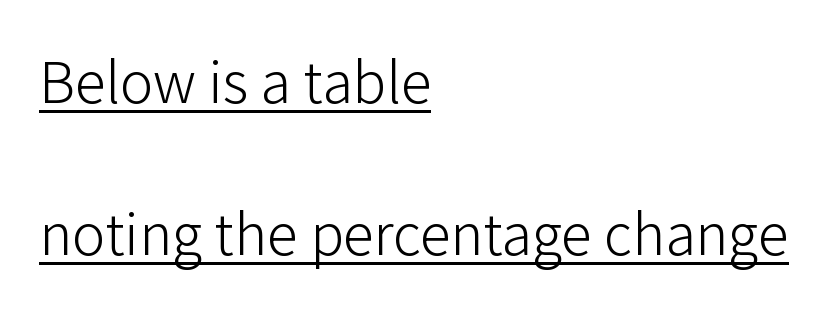
Q: Is the text bold? A: No.
Q: Is the text italic (slanted)? A: No, it is upright.
Q: Is the typeface a serif or a sans-serif typeface? A: Sans-serif.
Q: Is the text underlined? A: Yes.
Q: How is the paragraph aligned? A: Left-aligned.
Q: Is the spacing between letters normal or unusually wide? A: Normal.
Q: Is the spacing between lines tight, normal or loose? A: Loose.
Q: Width (condensed, normal, or wide)? A: Normal.
Q: Stroke contrast? A: Low.
Q: x-height? A: Medium.
Q: Monospaced? A: No.
